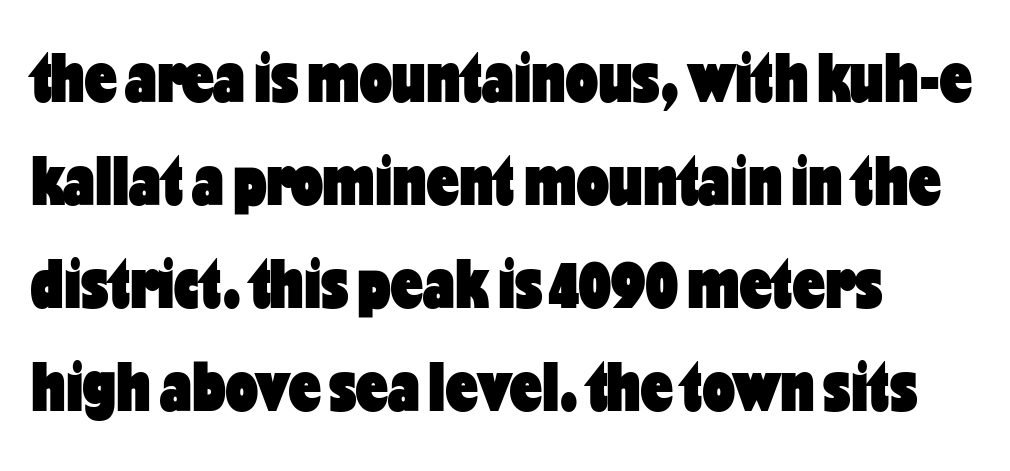
Q: Is the text bold? A: Yes.
Q: Is the text italic (slanted)? A: No, it is upright.
Q: Is the typeface a serif or a sans-serif typeface? A: Sans-serif.
Q: Is the text underlined? A: No.
Q: How is the paragraph aligned? A: Left-aligned.
Q: Is the spacing between letters normal or unusually wide? A: Normal.
Q: Is the spacing between lines tight, normal or loose? A: Normal.
Q: Width (condensed, normal, or wide)? A: Condensed.
Q: Stroke contrast? A: Low.
Q: x-height? A: Medium.
Q: Monospaced? A: No.
